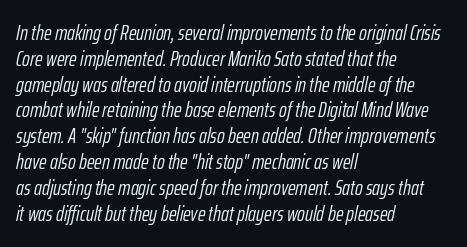
The image shows 21 px text type, italic (leaning right); set left-aligned, line spacing 1.23x, normal letter spacing, not underlined.
